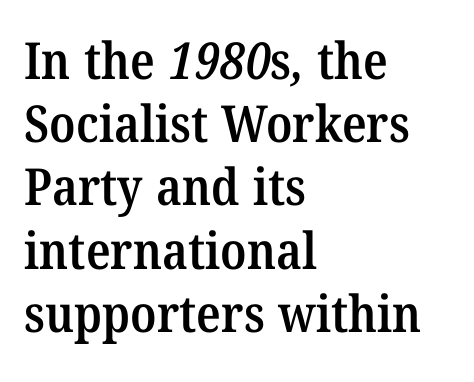
The image shows 51 px semibold serif type; set left-aligned, line spacing 1.24x, normal letter spacing, not underlined; medium stroke contrast and a medium x-height.
